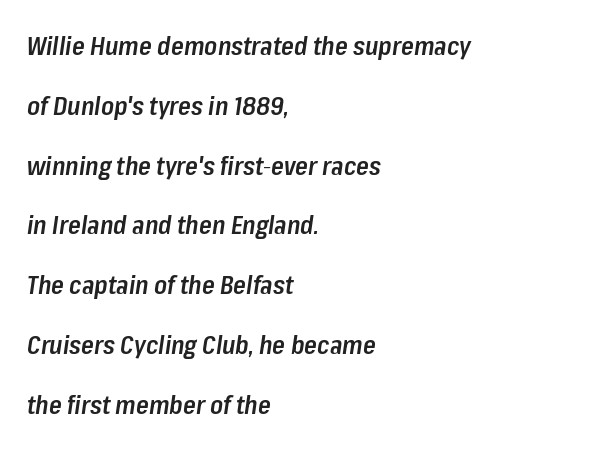
Heft: intermediate — a semibold. If you drew a line through each stem, it would be angled. Each word holds together tightly as a unit, with standard inter-letter gaps. The rag falls on the right side of this text block. The space between consecutive lines is lavish.
